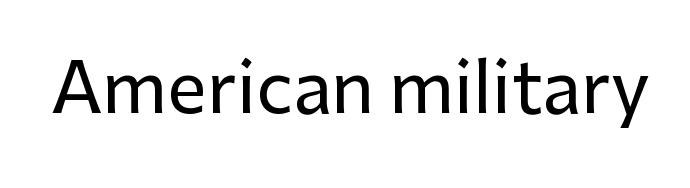
The passage shown is not underscored anywhere. A typesetter would call this proportional, since set widths differ per character. No italicization has been applied; the sample stays upright. The face used here is rendered with its standard letterfit. Classification — sans serif.
